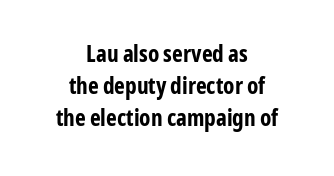
Q: Is the text bold? A: Yes.
Q: Is the text italic (slanted)? A: No, it is upright.
Q: Is the text underlined? A: No.
Q: How is the paragraph aligned? A: Centered.
Q: Is the spacing between letters normal or unusually wide? A: Normal.
Q: Is the spacing between lines tight, normal or loose? A: Normal.
